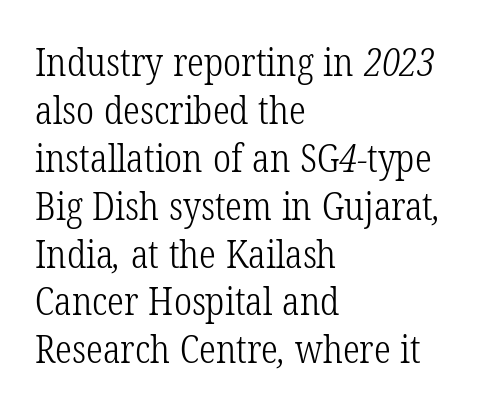
{"serif": "yes", "bold": "no", "weight": "light", "width": "condensed", "stroke_contrast": "low", "x_height": "medium", "monospaced": "no", "underline": "no", "align": "left", "line_spacing": "normal", "line_spacing_ratio": 1.26, "letter_spacing": "normal", "letter_spacing_em": 0.0, "glyph_px": 38}
